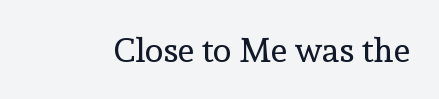
{"serif": "yes", "italic": "no", "bold": "no", "weight": "regular", "width": "normal", "x_height": "medium", "monospaced": "no", "underline": "no", "letter_spacing": "normal", "letter_spacing_em": 0.0, "glyph_px": 34}
